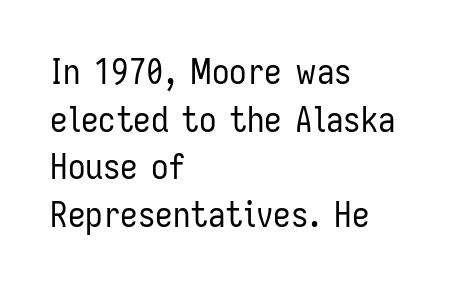
Is this a fixed-width face? No — the glyphs have proportional, varying widths. Compared with typical paragraphs, the rows here are spaced about the same. Do the letters lean? They stand straight. The characters are drawn with everyday or finer stroke widths. The compositor pushed each line to the left boundary.
